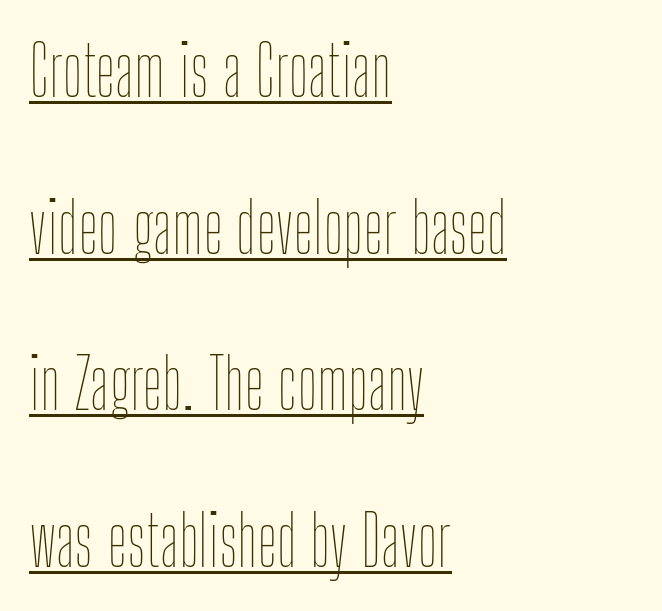
{"italic": "no", "bold": "no", "weight": "thin", "width": "condensed", "stroke_contrast": "low", "x_height": "medium", "monospaced": "no", "underline": "yes", "align": "left", "line_spacing": "loose", "line_spacing_ratio": 2.27, "letter_spacing": "normal", "letter_spacing_em": 0.0, "glyph_px": 69}
